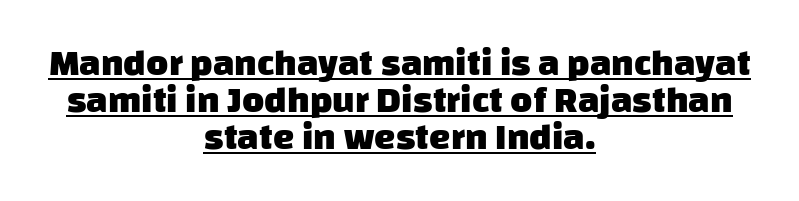
The image shows 38 px heavy sans-serif type; set centered, tight line spacing (0.97x), normal letter spacing, underlined; low stroke contrast and a large x-height.
